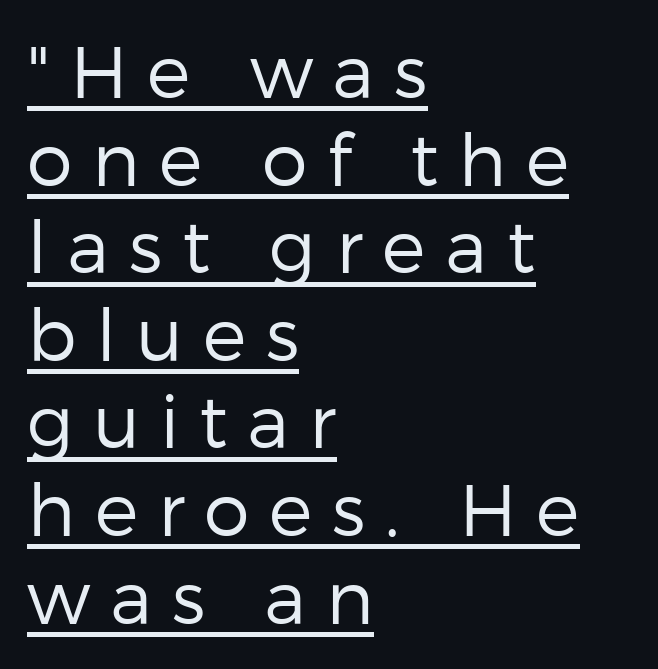
Q: Is the text bold? A: No.
Q: Is the text italic (slanted)? A: No, it is upright.
Q: Is the typeface a serif or a sans-serif typeface? A: Sans-serif.
Q: Is the text underlined? A: Yes.
Q: How is the paragraph aligned? A: Left-aligned.
Q: Is the spacing between letters normal or unusually wide? A: Unusually wide.
Q: Width (condensed, normal, or wide)? A: Normal.
Q: Stroke contrast? A: Low.
Q: x-height? A: Medium.
Q: Monospaced? A: No.
